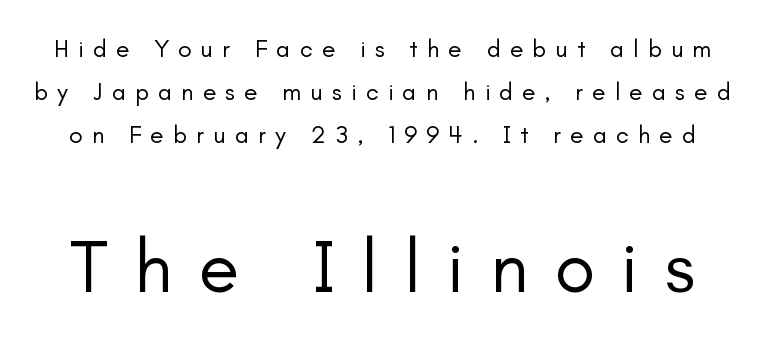
{"serif": "no", "italic": "no", "bold": "no", "weight": "regular", "width": "normal", "stroke_contrast": "low", "x_height": "small", "monospaced": "no", "underline": "no", "line_spacing_ratio": 1.73, "letter_spacing": "wide", "letter_spacing_em": 0.36, "larger_block": "second", "size_ratio": 2.96, "glyph_px": 74}
